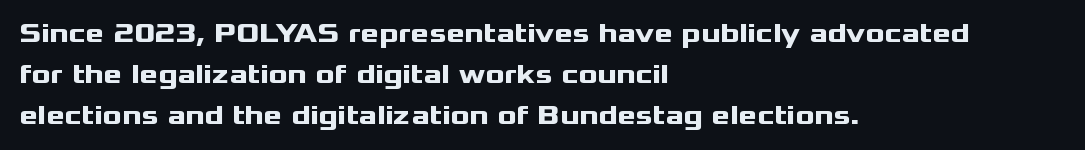
Q: Is the text bold? A: Yes.
Q: Is the text italic (slanted)? A: No, it is upright.
Q: Is the typeface a serif or a sans-serif typeface? A: Sans-serif.
Q: Is the text underlined? A: No.
Q: How is the paragraph aligned? A: Left-aligned.
Q: Is the spacing between letters normal or unusually wide? A: Normal.
Q: Is the spacing between lines tight, normal or loose? A: Normal.
Q: Width (condensed, normal, or wide)? A: Wide.
Q: Stroke contrast? A: Medium.
Q: x-height? A: Medium.
Q: Monospaced? A: No.
